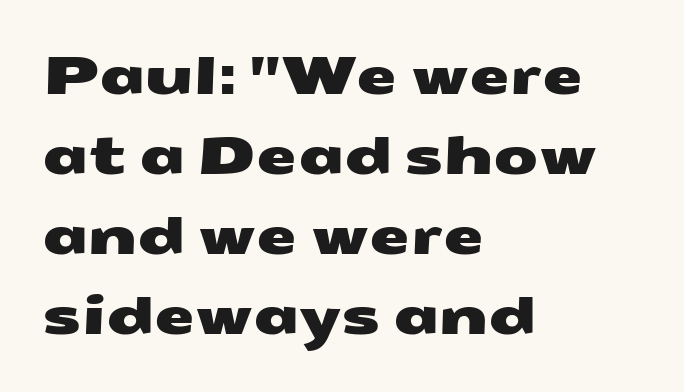
{"serif": "no", "width": "wide", "stroke_contrast": "medium", "x_height": "medium", "monospaced": "no", "underline": "no", "align": "left", "line_spacing": "normal", "line_spacing_ratio": 1.54, "letter_spacing": "normal", "letter_spacing_em": 0.0, "glyph_px": 52}
